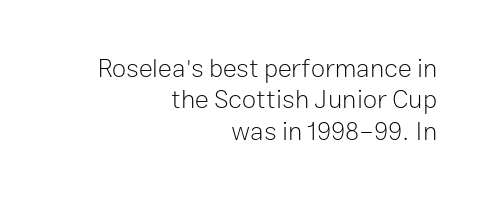
{"italic": "no", "bold": "no", "underline": "no", "align": "right", "line_spacing_ratio": 1.21, "letter_spacing": "normal", "letter_spacing_em": 0.0, "glyph_px": 26}
